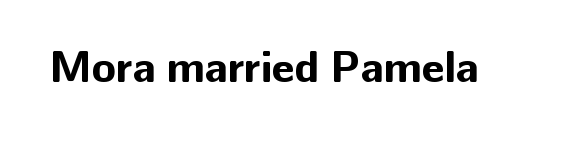
The tracking reads as untouched default to a designer's eye. Only glyphs here, with clear space below each row. The font's upright variant was chosen for this text. Compared with an ordinary text face, these strokes are far heavier — a full bold.
